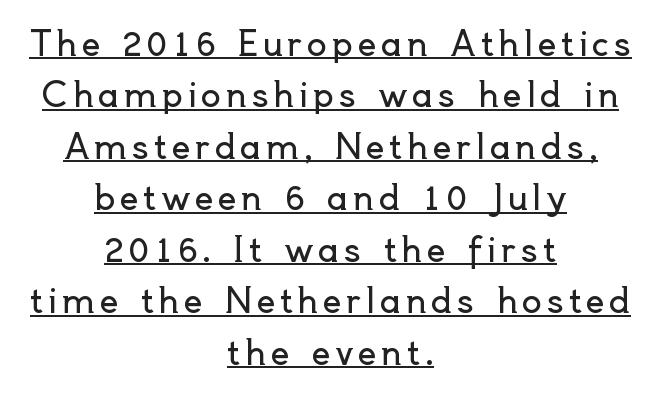
The image shows 33 px regular-weight sans-serif type, upright; set centered, normal line spacing (1.56x), underlined; a small x-height.
